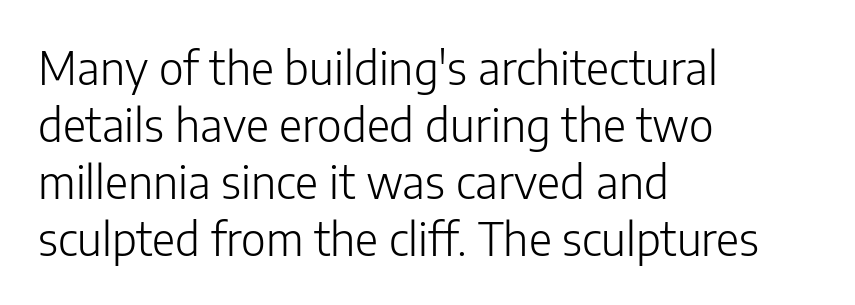
Spacing verdict: proportional, widths tailored to each character. Quick note: not italic, upright. No heavy texture on the line: the type isn't bold. Typeset ragged right — the left edge is the straight one. The tracking reads as untouched default to a designer's eye.
